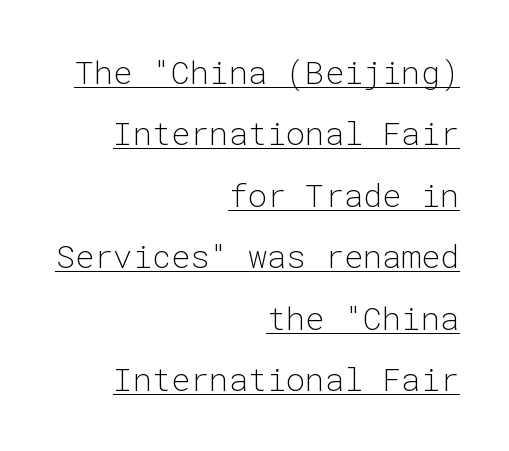
Nothing unusual about the tracking: characters are spaced as the font intends. Spacing verdict: monospaced, one width for all characters. Vertically, the passage feels expansive, rows floating well apart. The rag falls on the left side of this text block. In terms of posture, this sample is upright. Caption: face not bold, strokes unweighted.
